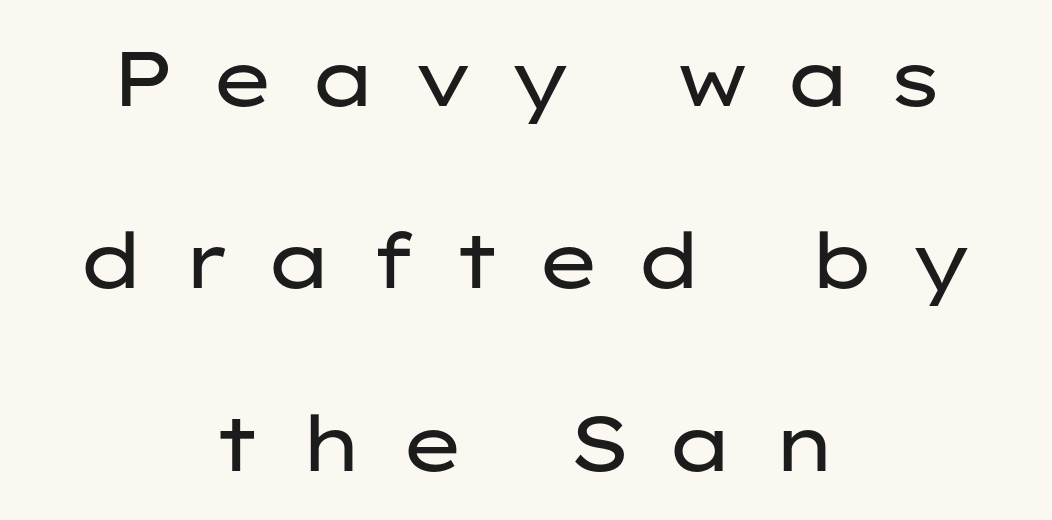
Q: Is the text bold? A: No.
Q: Is the text italic (slanted)? A: No, it is upright.
Q: Is the typeface a serif or a sans-serif typeface? A: Sans-serif.
Q: Is the text underlined? A: No.
Q: How is the paragraph aligned? A: Centered.
Q: Is the spacing between letters normal or unusually wide? A: Unusually wide.
Q: Is the spacing between lines tight, normal or loose? A: Loose.
Q: Width (condensed, normal, or wide)? A: Wide.
Q: Stroke contrast? A: Low.
Q: x-height? A: Medium.
Q: Monospaced? A: No.
